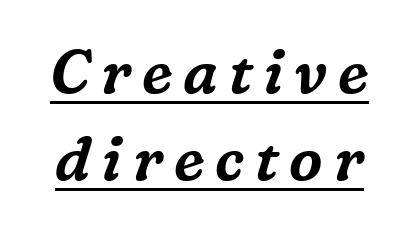
Here the designer chose a conventional face with non-uniform glyph widths. Does the type have serifs? Yes, each stem ends in a small foot. The words here are underlined. Regular leading. This sample uses an oblique cut, with every glyph tilted off the vertical.
